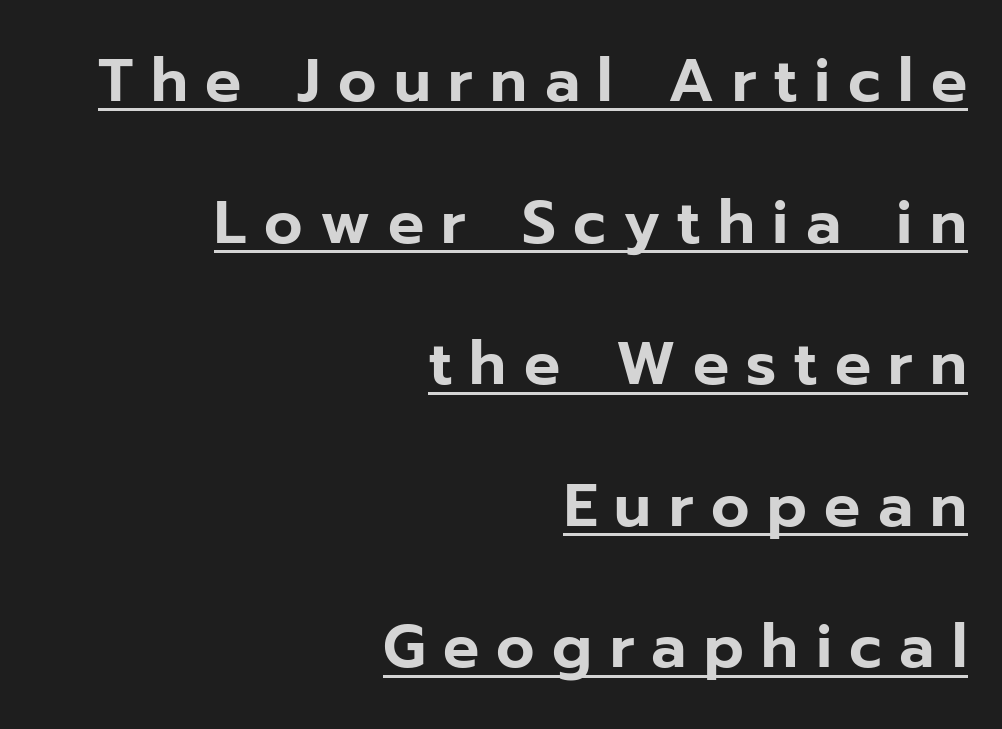
The image shows 60 px sans-serif type, upright; set right-aligned, loose line spacing (2.36x), unusually wide letter spacing (+0.29 em), underlined; low stroke contrast and a medium x-height.
